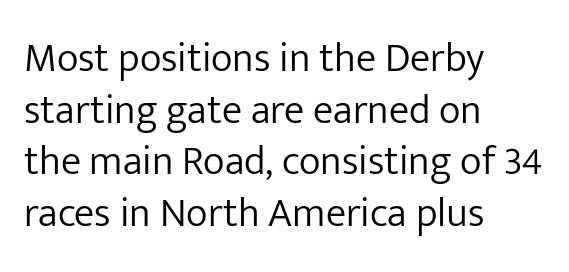
The weight tops out at a normal text grade. These lines are set flush left with a ragged right edge. Here the designer chose a conventional face with non-uniform glyph widths. Between one letter and the next there's only the usual sliver of space. Line spacing here is normal.
